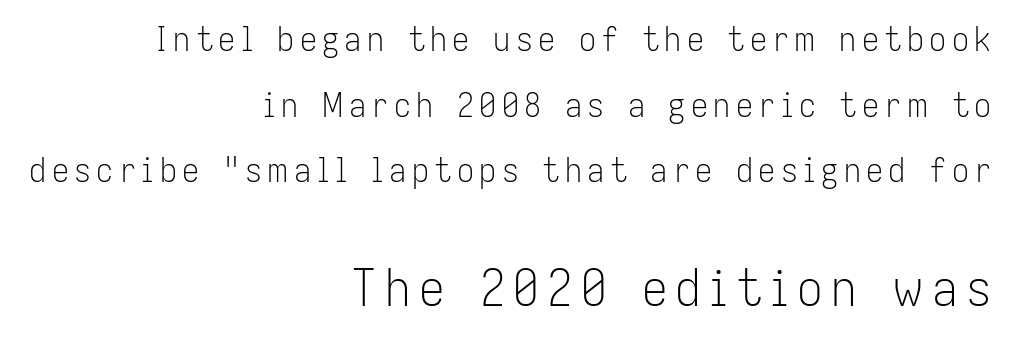
{"serif": "no", "italic": "no", "bold": "no", "weight": "light", "width": "condensed", "stroke_contrast": "low", "x_height": "medium", "monospaced": "no", "underline": "no", "align": "right", "line_spacing": "loose", "line_spacing_ratio": 1.93, "larger_block": "second", "size_ratio": 1.5, "glyph_px": 51}
